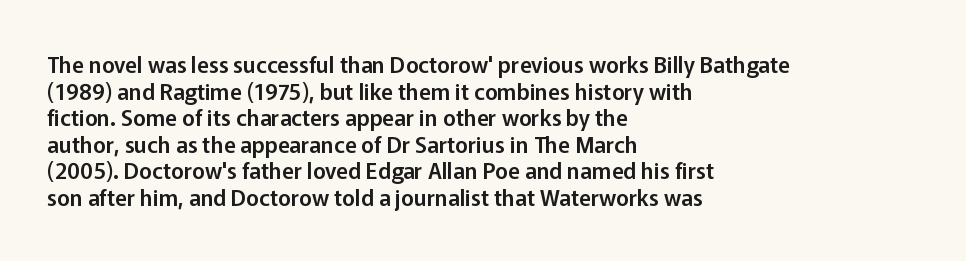
The image shows 22 px text type, upright; set left-aligned, line spacing 1.21x, normal letter spacing, not underlined.
